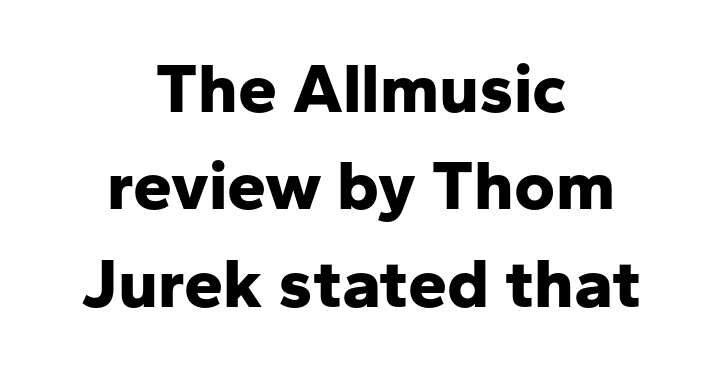
Just letters on the line, the space beneath them empty. Nope, no serifs anywhere on these letters. Is the letter spacing exaggerated? No — it looks like the ordinary default. Vertical strokes here are truly vertical. The letters advance in unequal steps, a hallmark of proportional type. The leading is moderate, giving the passage an even texture.
